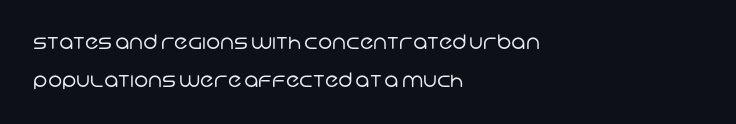
{"bold": "no", "underline": "no", "align": "left", "line_spacing_ratio": 1.88, "letter_spacing": "normal", "letter_spacing_em": 0.0, "glyph_px": 20}
